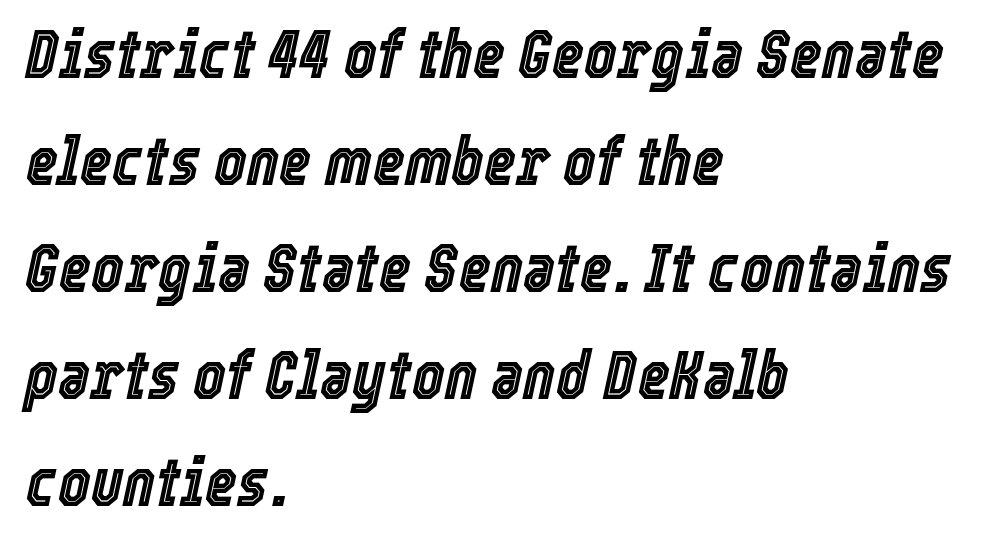
The image shows 69 px condensed type, italic (leaning right); set left-aligned, normal line spacing (1.55x), normal letter spacing, not underlined; a medium x-height.
